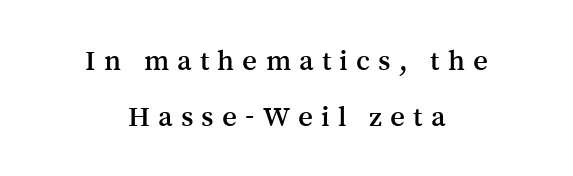
{"serif": "yes", "italic": "no", "width": "normal", "stroke_contrast": "medium", "x_height": "medium", "monospaced": "no", "underline": "no", "align": "center", "line_spacing": "loose", "line_spacing_ratio": 1.92, "letter_spacing": "wide", "letter_spacing_em": 0.28, "glyph_px": 29}
